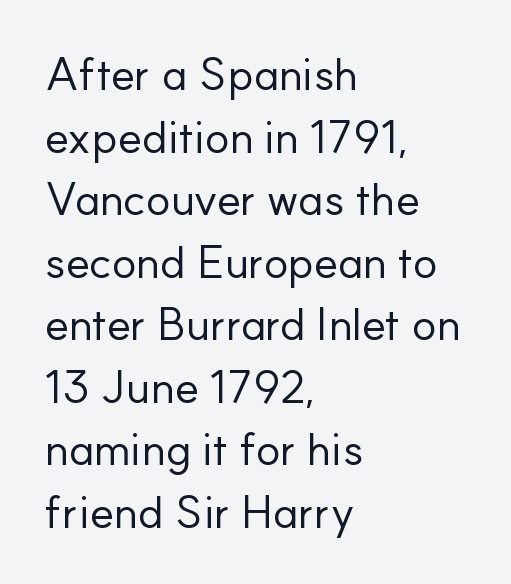
{"serif": "no", "italic": "no", "bold": "no", "weight": "regular", "width": "normal", "stroke_contrast": "low", "x_height": "small", "monospaced": "no", "underline": "no", "align": "left", "line_spacing": "normal", "line_spacing_ratio": 1.36, "letter_spacing": "normal", "letter_spacing_em": 0.0, "glyph_px": 46}
